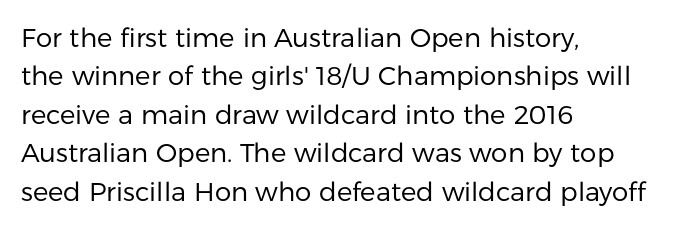
Q: Is the text bold? A: No.
Q: Is the text italic (slanted)? A: No, it is upright.
Q: Is the text underlined? A: No.
Q: How is the paragraph aligned? A: Left-aligned.
Q: Is the spacing between letters normal or unusually wide? A: Normal.
Q: Is the spacing between lines tight, normal or loose? A: Normal.
